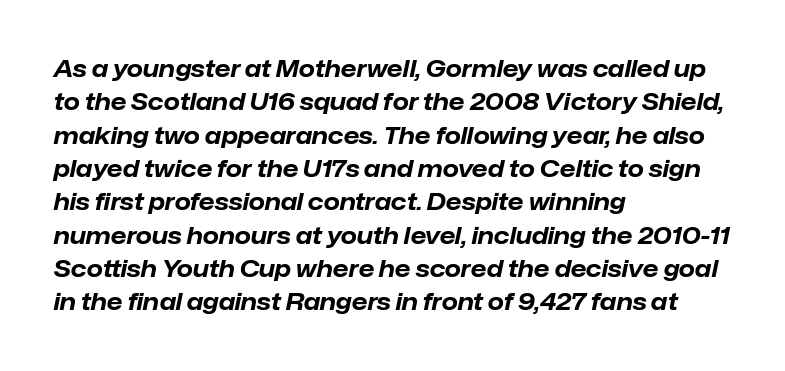
Q: Is the text bold? A: Yes.
Q: Is the text italic (slanted)? A: Yes, it leans right by about 12 degrees.
Q: Is the text underlined? A: No.
Q: How is the paragraph aligned? A: Left-aligned.
Q: Is the spacing between letters normal or unusually wide? A: Normal.
Q: Is the spacing between lines tight, normal or loose? A: Normal.
